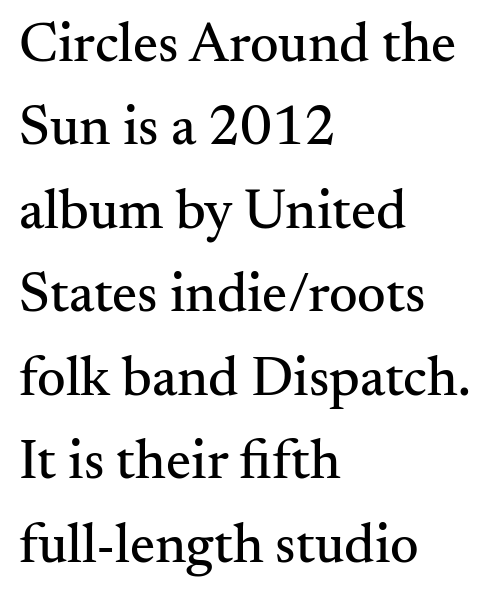
Q: Is the text italic (slanted)? A: No, it is upright.
Q: Is the typeface a serif or a sans-serif typeface? A: Serif.
Q: Is the text underlined? A: No.
Q: How is the paragraph aligned? A: Left-aligned.
Q: Is the spacing between letters normal or unusually wide? A: Normal.
Q: Is the spacing between lines tight, normal or loose? A: Normal.
Q: Width (condensed, normal, or wide)? A: Normal.
Q: Stroke contrast? A: Medium.
Q: x-height? A: Small.
Q: Monospaced? A: No.
